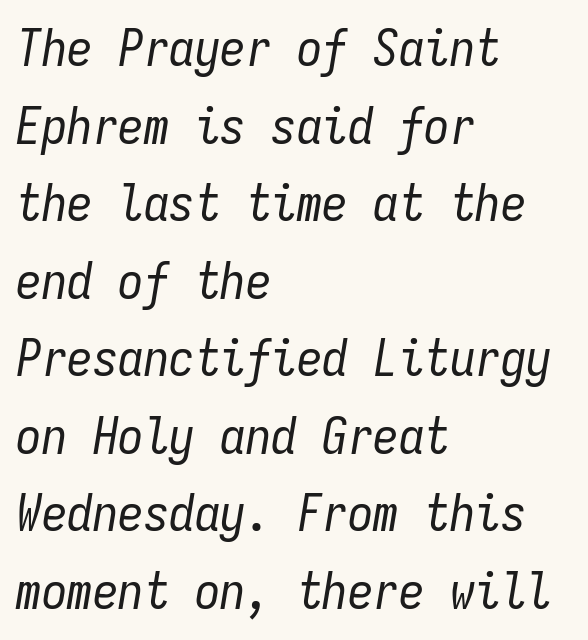
The image shows 51 px regular-weight, condensed type, italic (leaning right), monospaced; set left-aligned, normal line spacing (1.52x), normal letter spacing, not underlined; low stroke contrast and a medium x-height.
